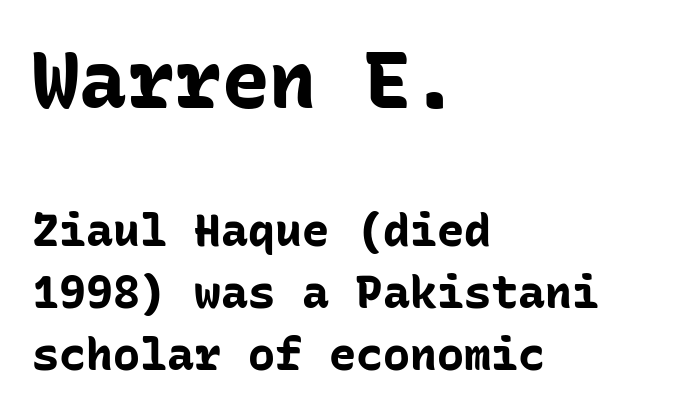
Q: Is the text bold? A: Yes.
Q: Is the text italic (slanted)? A: No, it is upright.
Q: Is the typeface a serif or a sans-serif typeface? A: Sans-serif.
Q: Is the text underlined? A: No.
Q: How is the paragraph aligned? A: Left-aligned.
Q: Is the spacing between letters normal or unusually wide? A: Normal.
Q: Is the spacing between lines tight, normal or loose? A: Normal.
Q: Which block of text is set in a larger size, the first (top) or the second (bottom)? A: The first (top) one.
Q: Width (condensed, normal, or wide)? A: Normal.
Q: Stroke contrast? A: Low.
Q: x-height? A: Medium.
Q: Monospaced? A: Yes.
